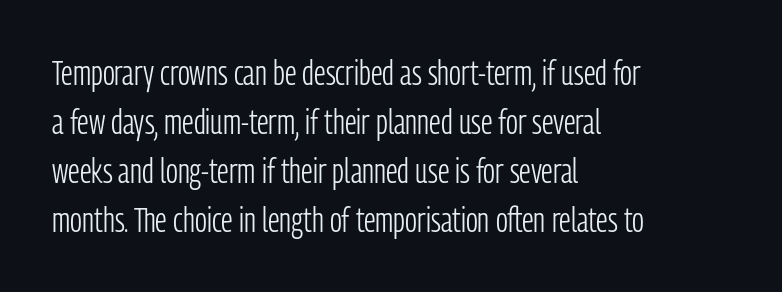
Q: Is the text bold? A: No.
Q: Is the text italic (slanted)? A: No, it is upright.
Q: Is the typeface a serif or a sans-serif typeface? A: Sans-serif.
Q: Is the text underlined? A: No.
Q: How is the paragraph aligned? A: Left-aligned.
Q: Is the spacing between letters normal or unusually wide? A: Normal.
Q: Is the spacing between lines tight, normal or loose? A: Normal.
Q: Width (condensed, normal, or wide)? A: Condensed.
Q: Stroke contrast? A: Low.
Q: x-height? A: Medium.
Q: Monospaced? A: No.
